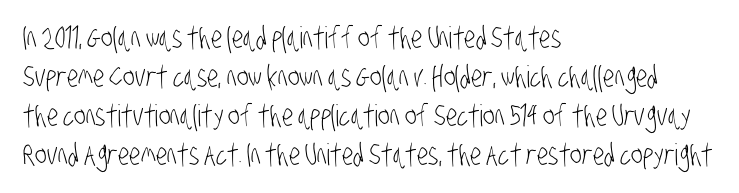
{"serif": "no", "bold": "no", "weight": "light", "width": "condensed", "stroke_contrast": "low", "x_height": "large", "monospaced": "no", "underline": "no", "align": "left", "line_spacing": "normal", "line_spacing_ratio": 1.3, "letter_spacing": "normal", "letter_spacing_em": 0.0, "glyph_px": 30}
